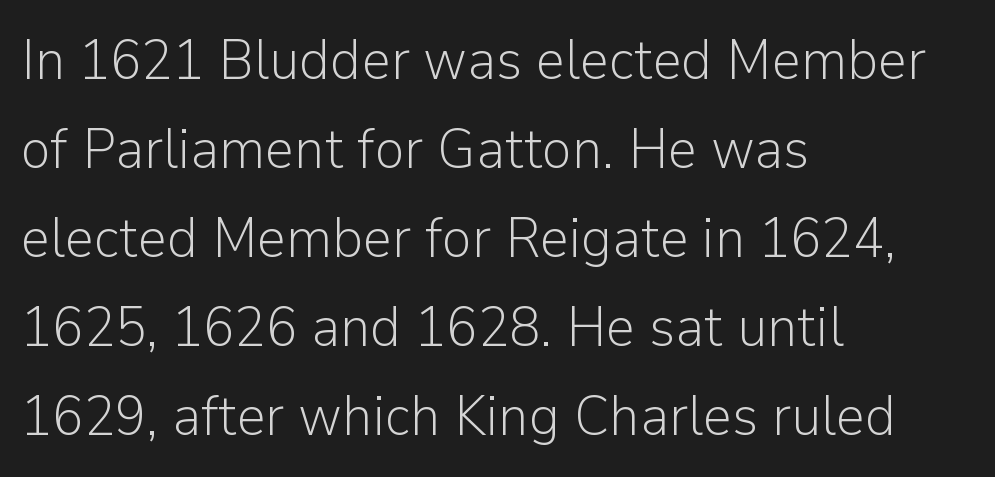
The passage shown is typed in a proportional face where columns would drift. Grotesque or geometric, the face here clearly has no serifs. In CSS terms this would be text-align: left. Words appear dense and cohesive because spacing is normal.
